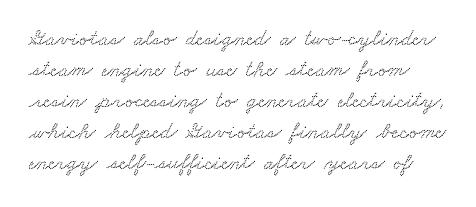
Compared with typical body copy, the letter spacing here is the same. The passage shown stacks its lines at a standard gap. Underlining? Definitely not there.
